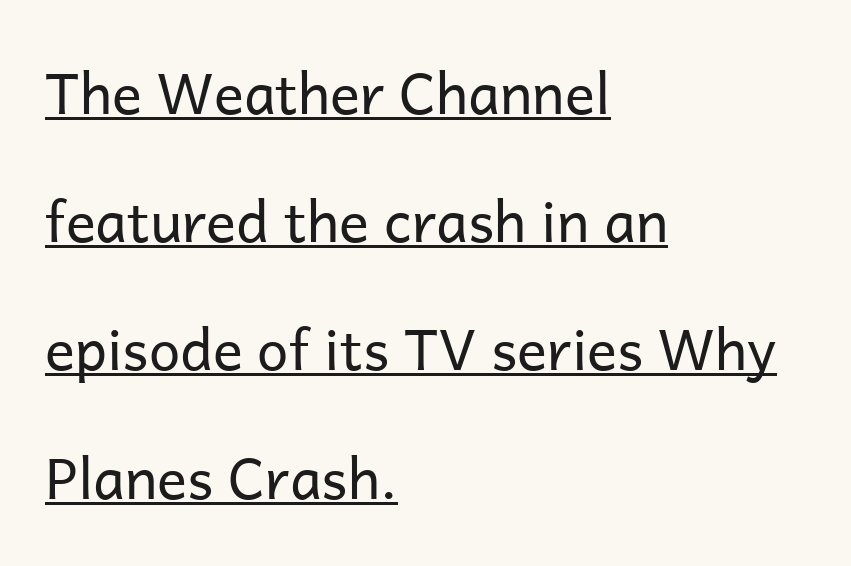
Letterform terminals end flat and unadorned throughout the passage. Ink coverage per letter is moderate at most. Italic: no, the glyphs are upright roman. These lines stack with their left ends in a neat column.
